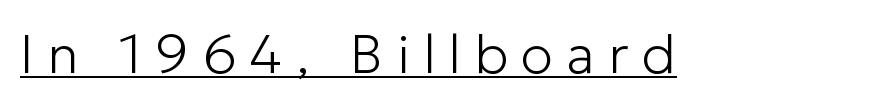
{"serif": "no", "italic": "no", "bold": "no", "weight": "light", "width": "normal", "stroke_contrast": "low", "x_height": "medium", "monospaced": "no", "underline": "yes", "letter_spacing": "wide", "letter_spacing_em": 0.25, "glyph_px": 54}
